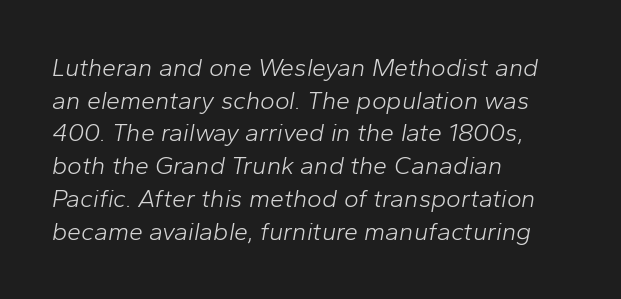
Q: Is the text bold? A: No.
Q: Is the text italic (slanted)? A: Yes, it leans right by about 10 degrees.
Q: Is the text underlined? A: No.
Q: How is the paragraph aligned? A: Left-aligned.
Q: Is the spacing between letters normal or unusually wide? A: Normal.
Q: Is the spacing between lines tight, normal or loose? A: Normal.
